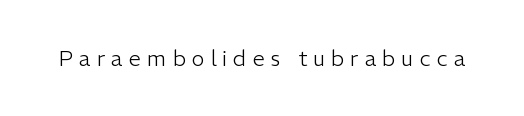
{"italic": "no", "bold": "no", "underline": "no", "letter_spacing": "wide", "letter_spacing_em": 0.27, "glyph_px": 22}
